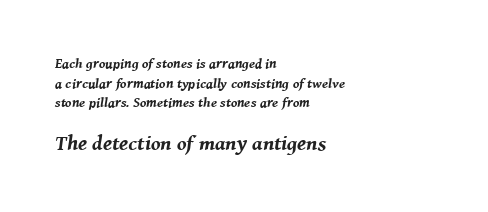
{"italic": "yes", "lean": "right", "slant_degrees": 8, "bold": "yes", "underline": "no", "align": "left", "line_spacing": "normal", "line_spacing_ratio": 1.41, "letter_spacing": "normal", "letter_spacing_em": 0.0, "larger_block": "second", "size_ratio": 1.5, "glyph_px": 21}
